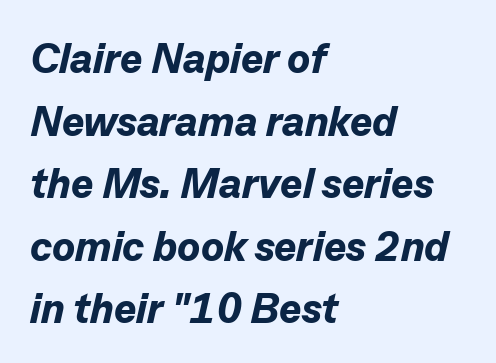
The image shows 42 px bold type, italic (leaning right); set left-aligned, normal line spacing (1.49x), normal letter spacing, not underlined; low stroke contrast and a medium x-height.
